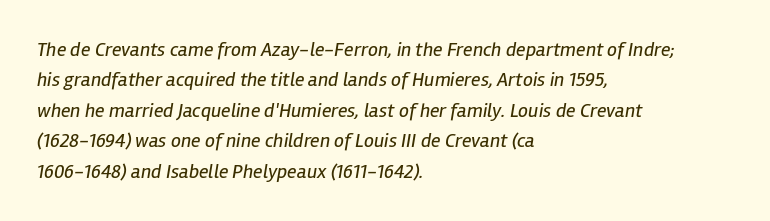
Q: Is the text bold? A: No.
Q: Is the text italic (slanted)? A: Yes, it leans right by about 12 degrees.
Q: Is the text underlined? A: No.
Q: How is the paragraph aligned? A: Left-aligned.
Q: Is the spacing between letters normal or unusually wide? A: Normal.
Q: Is the spacing between lines tight, normal or loose? A: Normal.
